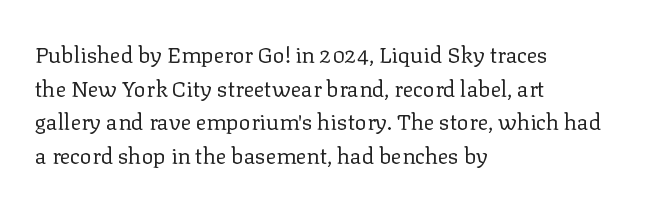
{"italic": "no", "bold": "no", "underline": "no", "align": "left", "line_spacing": "normal", "line_spacing_ratio": 1.53, "letter_spacing": "normal", "letter_spacing_em": 0.0, "glyph_px": 22}
